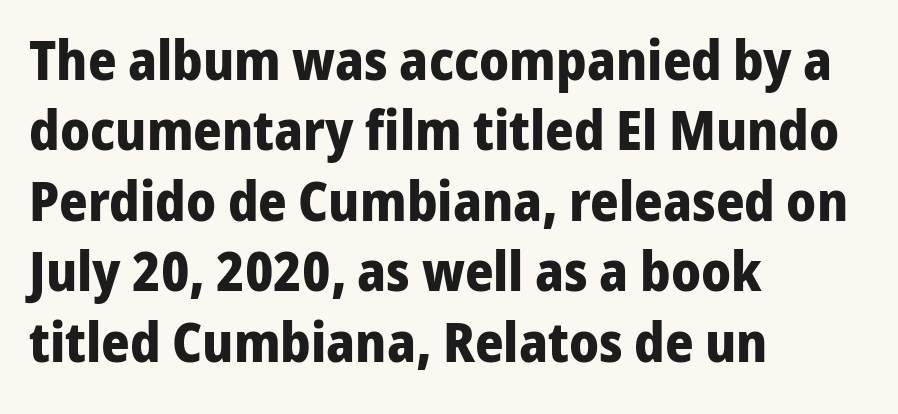
Q: Is the text bold? A: Yes.
Q: Is the text italic (slanted)? A: No, it is upright.
Q: Is the typeface a serif or a sans-serif typeface? A: Sans-serif.
Q: Is the text underlined? A: No.
Q: How is the paragraph aligned? A: Left-aligned.
Q: Is the spacing between letters normal or unusually wide? A: Normal.
Q: Is the spacing between lines tight, normal or loose? A: Normal.
Q: Width (condensed, normal, or wide)? A: Normal.
Q: Stroke contrast? A: Low.
Q: x-height? A: Medium.
Q: Monospaced? A: No.
